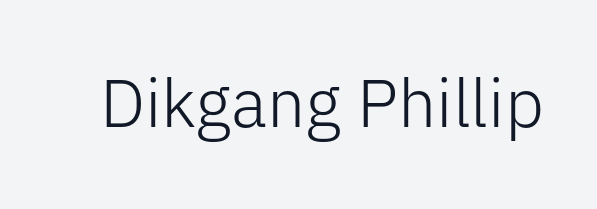
What stands out about the letter spacing? Nothing — it is the standard amount. You could not count columns in this text — the font is proportionally spaced. Stroke thickness stays within the range of a standard reading face or lighter. Unlike italic type, these characters show no tilt at all. This rendering features lettering with no underline. I'd call this a sans setting — the letters go barefoot.
